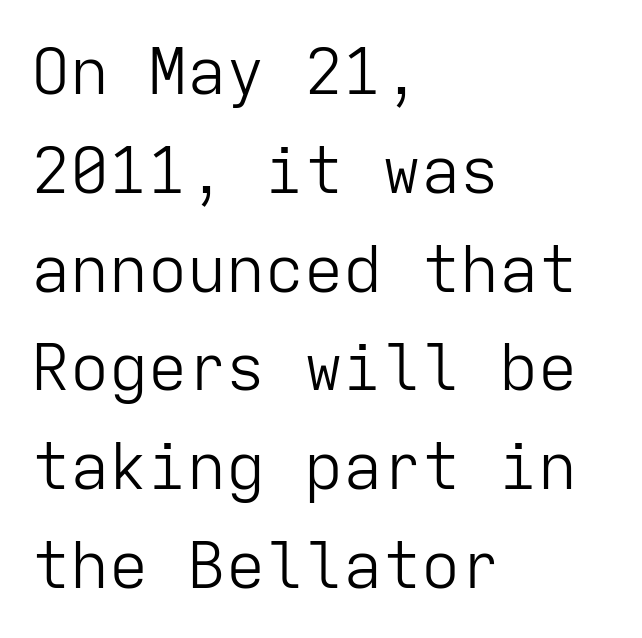
Q: Is the text bold? A: No.
Q: Is the text italic (slanted)? A: No, it is upright.
Q: Is the typeface a serif or a sans-serif typeface? A: Sans-serif.
Q: Is the text underlined? A: No.
Q: How is the paragraph aligned? A: Left-aligned.
Q: Is the spacing between letters normal or unusually wide? A: Normal.
Q: Is the spacing between lines tight, normal or loose? A: Normal.
Q: Width (condensed, normal, or wide)? A: Normal.
Q: Stroke contrast? A: Low.
Q: x-height? A: Medium.
Q: Monospaced? A: Yes.
